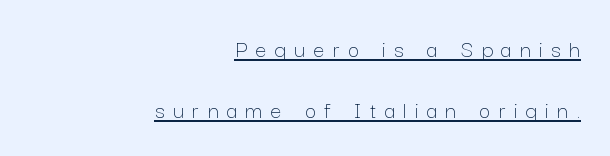
{"italic": "no", "bold": "no", "underline": "yes", "align": "right", "line_spacing": "loose", "line_spacing_ratio": 2.44, "letter_spacing": "wide", "letter_spacing_em": 0.34, "glyph_px": 25}
